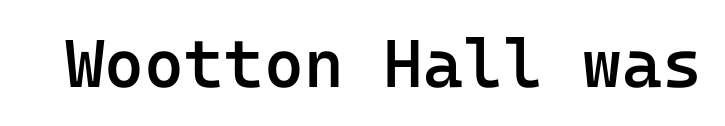
The image shows 68 px semibold sans-serif type, upright, monospaced; set normal letter spacing, not underlined; low stroke contrast and a medium x-height.
